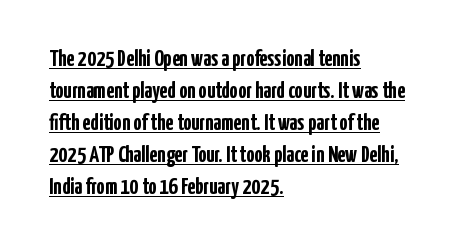
The image shows 23 px bold type, upright; set left-aligned, normal line spacing (1.39x), normal letter spacing, underlined.
